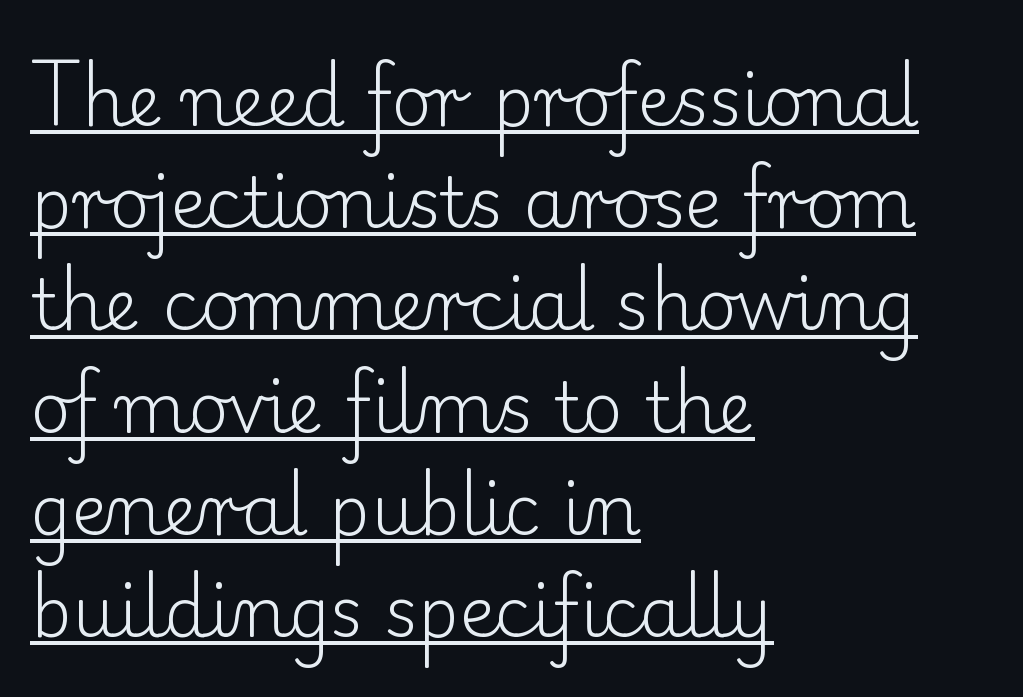
This sample carries an underscore along the baseline area. Vertical strokes here are truly vertical. Each stroke keeps to a modest, everyday thickness or less. In terms of leading, this rendering sits right in the middle.
